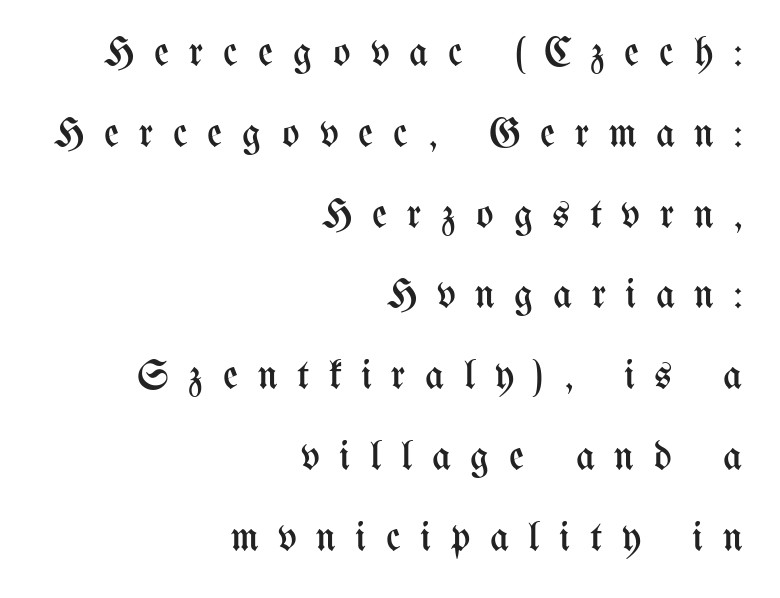
Q: Is the text bold? A: No.
Q: Is the text italic (slanted)? A: No, it is upright.
Q: Is the text underlined? A: No.
Q: How is the paragraph aligned? A: Right-aligned.
Q: Is the spacing between letters normal or unusually wide? A: Unusually wide.
Q: Is the spacing between lines tight, normal or loose? A: Loose.
Q: Width (condensed, normal, or wide)? A: Condensed.
Q: Stroke contrast? A: Medium.
Q: x-height? A: Medium.
Q: Monospaced? A: No.
